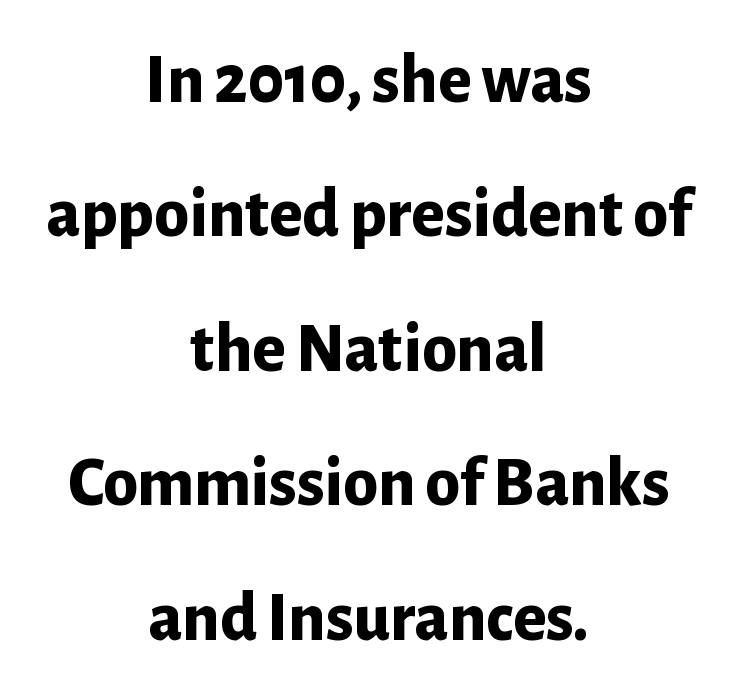
The image shows 70 px bold sans-serif type, upright; set centered, loose line spacing (1.92x), normal letter spacing, not underlined; low stroke contrast and a medium x-height.
